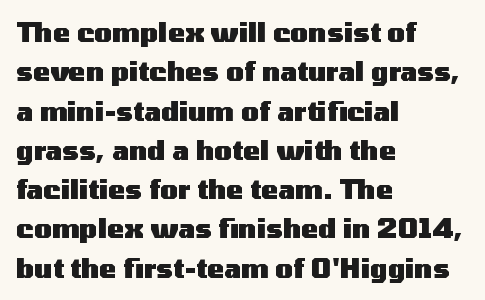
{"italic": "no", "bold": "yes", "underline": "no", "align": "left", "line_spacing": "normal", "line_spacing_ratio": 1.51, "letter_spacing": "normal", "letter_spacing_em": 0.0, "glyph_px": 26}
